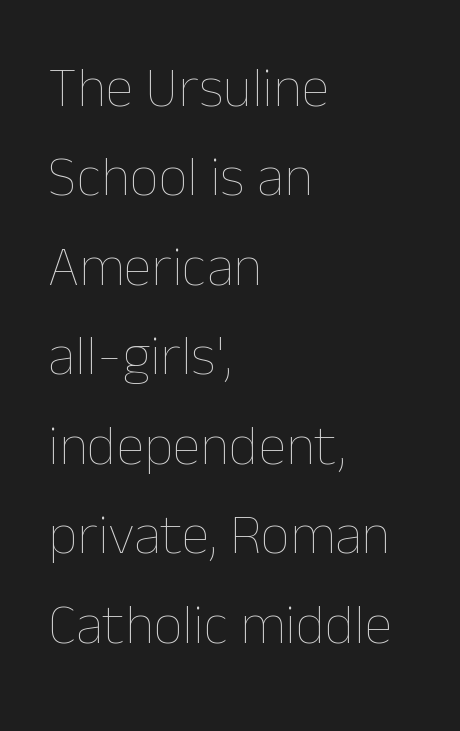
Between one letter and the next there's only the usual sliver of space. Unmarked baselines from the first word to the last. Is this a heavy cut? Hardly; it is regular or lighter. A student would call this left alignment; a typographer would say flush left, rag right. Think of a printed novel: that variable character pitch is what you see here.
